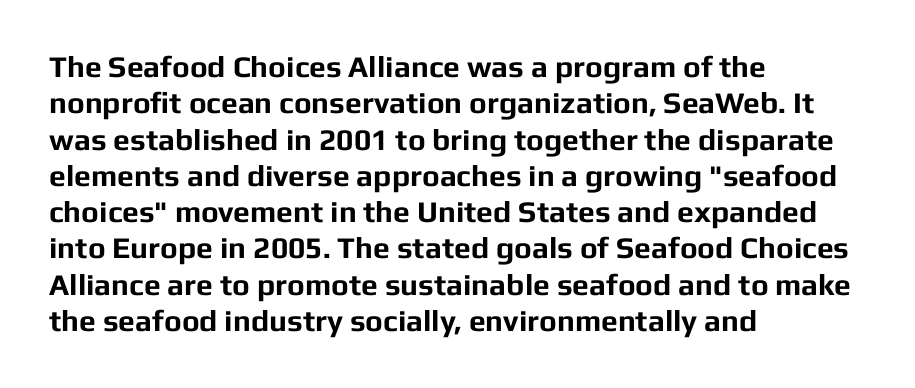
The image shows 30 px bold sans-serif type, upright; set left-aligned, line spacing 1.21x, normal letter spacing, not underlined; low stroke contrast and a medium x-height.
